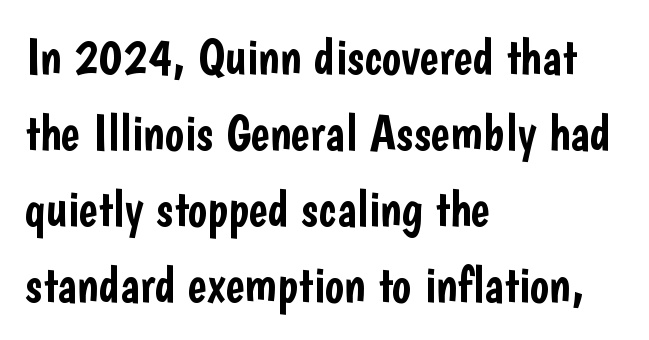
These lines keep a tight, regular rhythm from letter to letter. Are there feet on the stems? There aren't — it's a sans. Type without underlining. Every character sits straight up, as roman type does.
